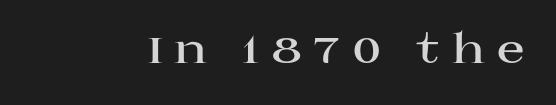
The image shows 42 px bold, wide serif type, upright; set unusually wide letter spacing (+0.27 em), not underlined; high stroke contrast and a large x-height.
